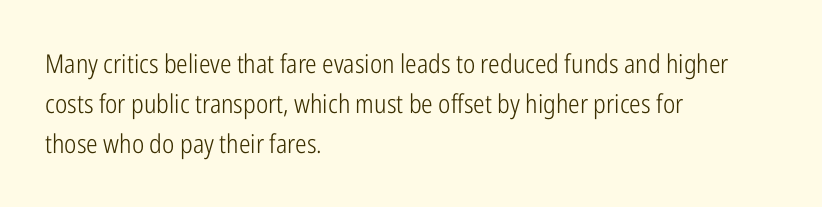
Q: Is the text bold? A: No.
Q: Is the text italic (slanted)? A: No, it is upright.
Q: Is the text underlined? A: No.
Q: How is the paragraph aligned? A: Left-aligned.
Q: Is the spacing between letters normal or unusually wide? A: Normal.
Q: Is the spacing between lines tight, normal or loose? A: Normal.
